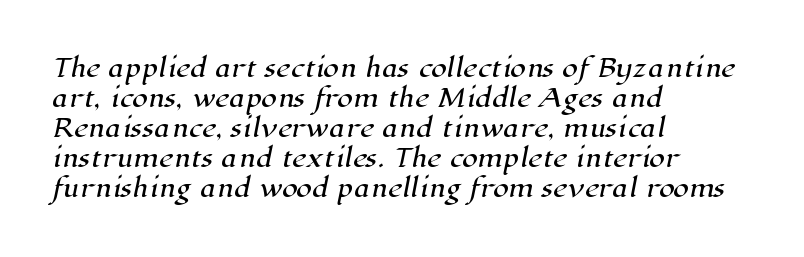
Standard letterfit; no display-style spreading of the glyphs. Check under the words: just untouched page. Which margin do the lines hug? The left one — the right edge is uneven.
